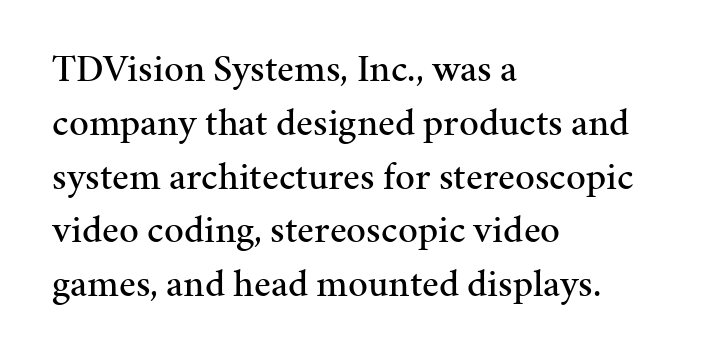
Q: Is the text italic (slanted)? A: No, it is upright.
Q: Is the typeface a serif or a sans-serif typeface? A: Serif.
Q: Is the text underlined? A: No.
Q: How is the paragraph aligned? A: Left-aligned.
Q: Is the spacing between letters normal or unusually wide? A: Normal.
Q: Is the spacing between lines tight, normal or loose? A: Normal.
Q: Width (condensed, normal, or wide)? A: Normal.
Q: Stroke contrast? A: Medium.
Q: x-height? A: Medium.
Q: Monospaced? A: No.
